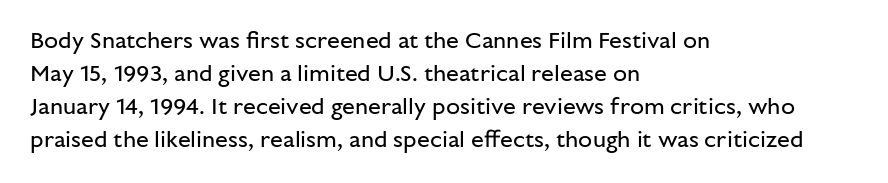
The image shows 23 px text type, upright; set left-aligned, normal line spacing (1.43x), normal letter spacing, not underlined.
